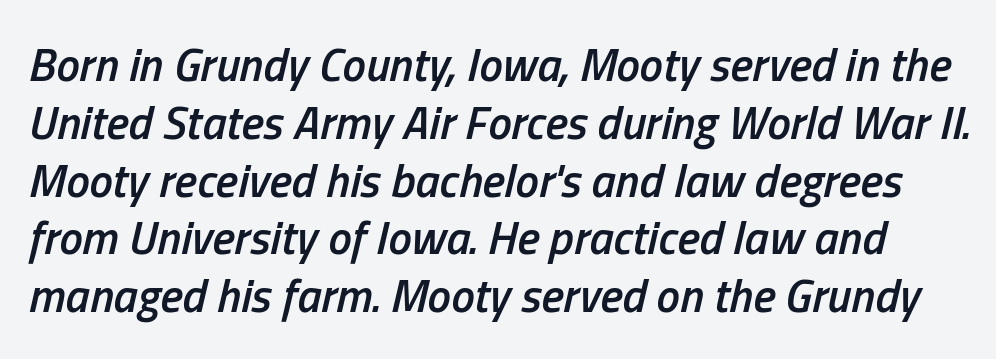
Note the varied advance widths — an 'i' is clearly narrower than an 'm'. Has an underline been added? It has not. This is the in-between weight designers call semibold or demi. This rendering leaves character spacing at its baseline value.
